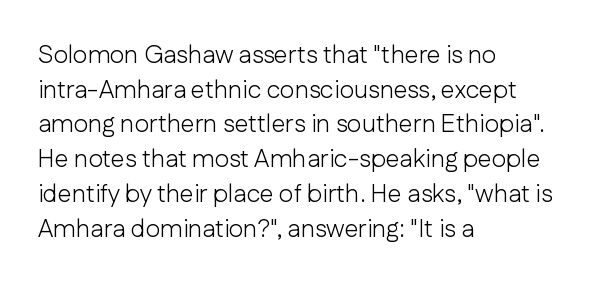
Q: Is the text bold? A: No.
Q: Is the text italic (slanted)? A: No, it is upright.
Q: Is the text underlined? A: No.
Q: How is the paragraph aligned? A: Left-aligned.
Q: Is the spacing between letters normal or unusually wide? A: Normal.
Q: Is the spacing between lines tight, normal or loose? A: Normal.
